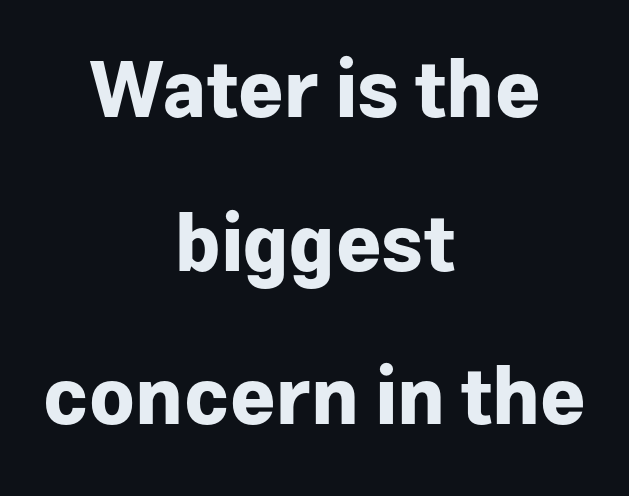
Q: Is the text bold? A: Yes.
Q: Is the text italic (slanted)? A: No, it is upright.
Q: Is the typeface a serif or a sans-serif typeface? A: Sans-serif.
Q: Is the text underlined? A: No.
Q: How is the paragraph aligned? A: Centered.
Q: Is the spacing between letters normal or unusually wide? A: Normal.
Q: Is the spacing between lines tight, normal or loose? A: Loose.
Q: Width (condensed, normal, or wide)? A: Normal.
Q: Stroke contrast? A: Low.
Q: x-height? A: Medium.
Q: Monospaced? A: No.
